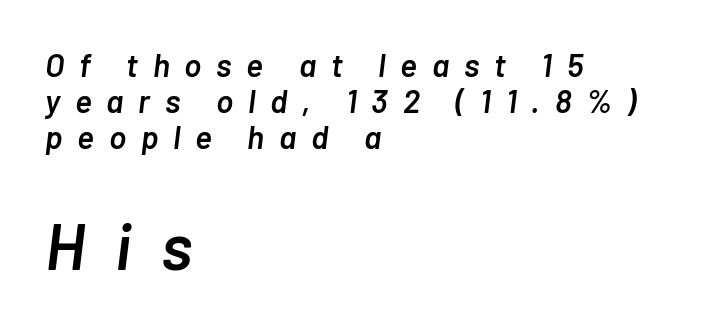
{"italic": "yes", "lean": "right", "slant_degrees": 7, "bold": "semi", "weight": "semibold", "width": "normal", "stroke_contrast": "low", "x_height": "medium", "monospaced": "no", "underline": "no", "align": "left", "line_spacing": "tight", "line_spacing_ratio": 1.12, "letter_spacing": "wide", "letter_spacing_em": 0.46, "larger_block": "second", "size_ratio": 2.03, "glyph_px": 65}
